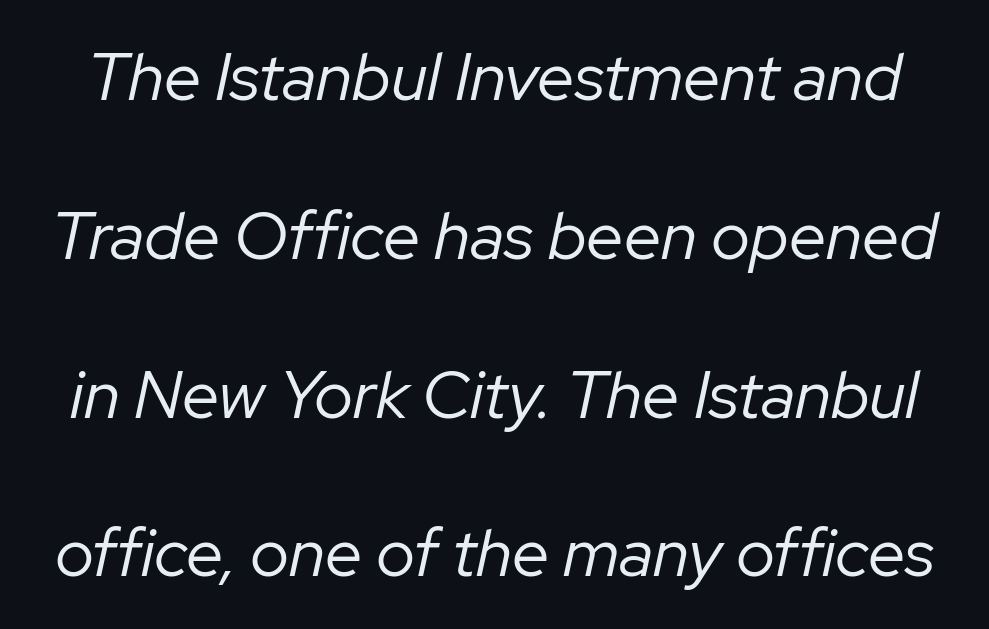
No extra ink here — the face is not bold. Characters follow at the spacing the type designer built in. A typesetter would call this proportional, since set widths differ per character. Underlining? Definitely not there. Vertical spacing — loose.
